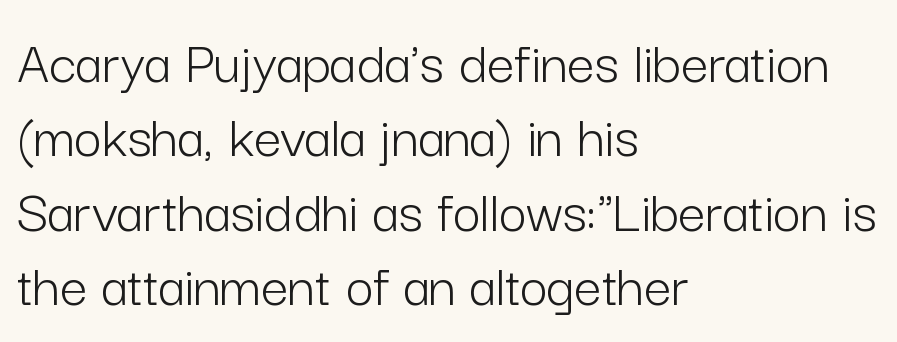
{"serif": "no", "italic": "no", "bold": "no", "weight": "light", "width": "normal", "stroke_contrast": "low", "x_height": "medium", "monospaced": "no", "underline": "no", "align": "left", "line_spacing_ratio": 1.22, "letter_spacing": "normal", "letter_spacing_em": 0.0, "glyph_px": 61}
